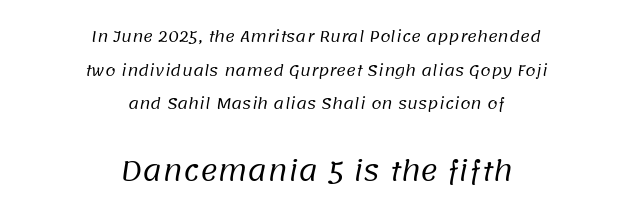
The image shows 27 px text type; set centered, loose line spacing (2.24x), normal letter spacing, not underlined; the second (bottom) block is 1.8x larger.
